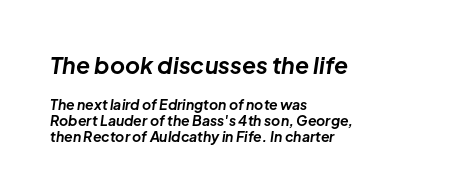
The image shows 23 px bold type, italic (leaning right); set left-aligned, tight line spacing (1.14x), normal letter spacing, not underlined; the first (top) block is 1.64x larger.
